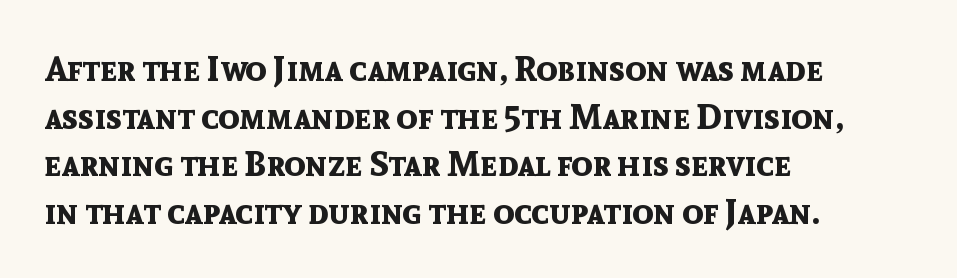
Q: Is the text bold? A: Yes.
Q: Is the text italic (slanted)? A: No, it is upright.
Q: Is the typeface a serif or a sans-serif typeface? A: Sans-serif.
Q: Is the text underlined? A: No.
Q: How is the paragraph aligned? A: Left-aligned.
Q: Is the spacing between letters normal or unusually wide? A: Normal.
Q: Is the spacing between lines tight, normal or loose? A: Normal.
Q: Width (condensed, normal, or wide)? A: Normal.
Q: x-height? A: Medium.
Q: Monospaced? A: No.
